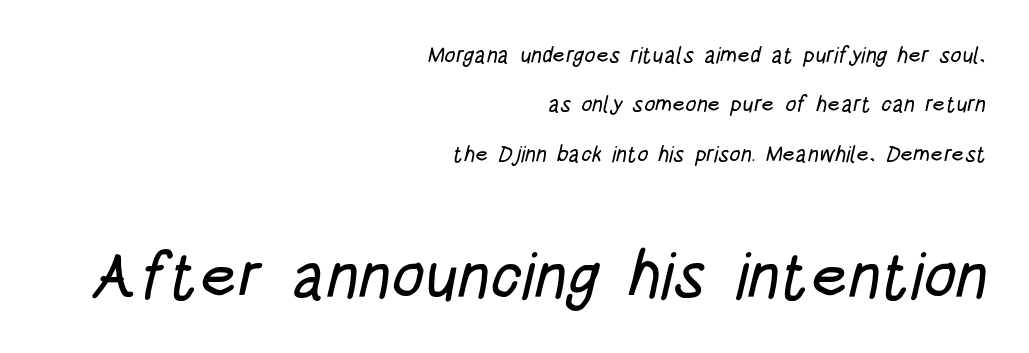
The image shows 65 px condensed sans-serif type; set right-aligned, loose line spacing (2.24x), normal letter spacing, not underlined; the second (bottom) block is 2.95x larger; low stroke contrast and a large x-height.
